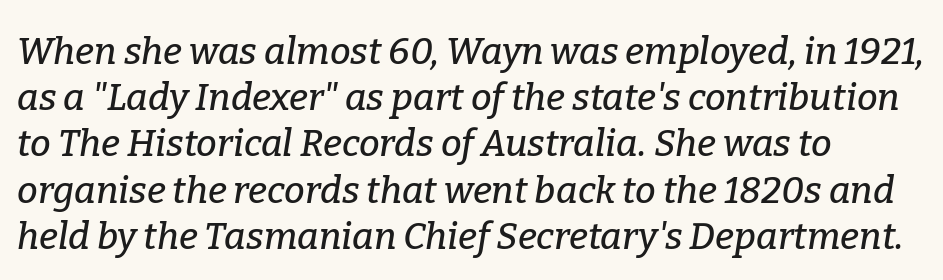
A typesetter would label this face a serif. Teacher's note: observe the even left margin — that is flush-left alignment. Vertical spacing — default. Words appear dense and cohesive because spacing is normal. The rendering uses natural spacing where letterforms have individual widths.
